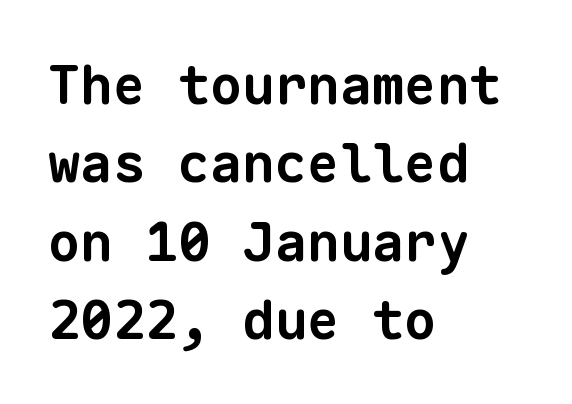
Typographic density is high because the face is bold. Honestly, the letter spacing is just normal — you wouldn't notice it. A student would call this left alignment; a typographer would say flush left, rag right. The designer left line spacing at the default.
